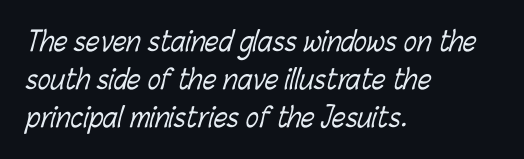
Q: Is the text bold? A: No.
Q: Is the text underlined? A: No.
Q: How is the paragraph aligned? A: Left-aligned.
Q: Is the spacing between letters normal or unusually wide? A: Normal.
Q: Is the spacing between lines tight, normal or loose? A: Normal.
